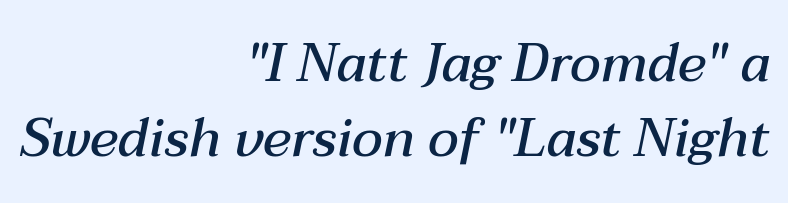
The image shows 53 px semibold type, italic (leaning right); set right-aligned, normal line spacing (1.41x), normal letter spacing, not underlined; medium stroke contrast and a medium x-height.
